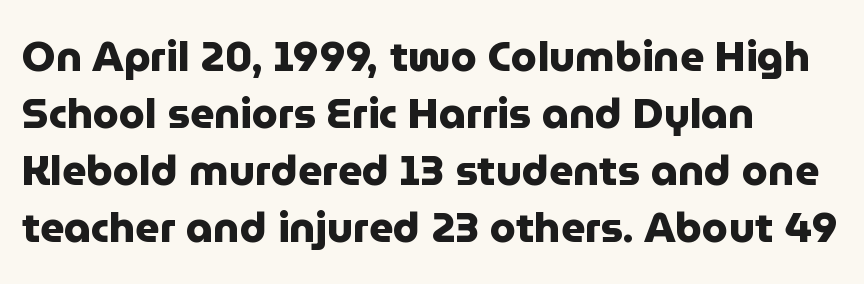
Q: Is the text bold? A: Yes.
Q: Is the text italic (slanted)? A: No, it is upright.
Q: Is the typeface a serif or a sans-serif typeface? A: Sans-serif.
Q: Is the text underlined? A: No.
Q: How is the paragraph aligned? A: Left-aligned.
Q: Is the spacing between letters normal or unusually wide? A: Normal.
Q: Is the spacing between lines tight, normal or loose? A: Normal.
Q: Width (condensed, normal, or wide)? A: Normal.
Q: Stroke contrast? A: Low.
Q: x-height? A: Medium.
Q: Monospaced? A: No.
